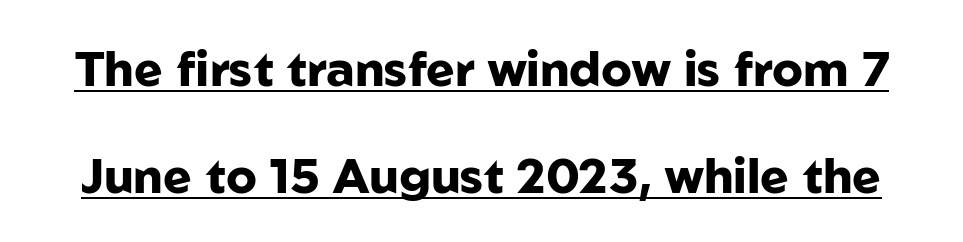
{"serif": "no", "italic": "no", "bold": "yes", "weight": "heavy", "width": "normal", "stroke_contrast": "low", "x_height": "medium", "monospaced": "no", "underline": "yes", "line_spacing": "loose", "line_spacing_ratio": 2.22, "letter_spacing": "normal", "letter_spacing_em": 0.0, "glyph_px": 48}
